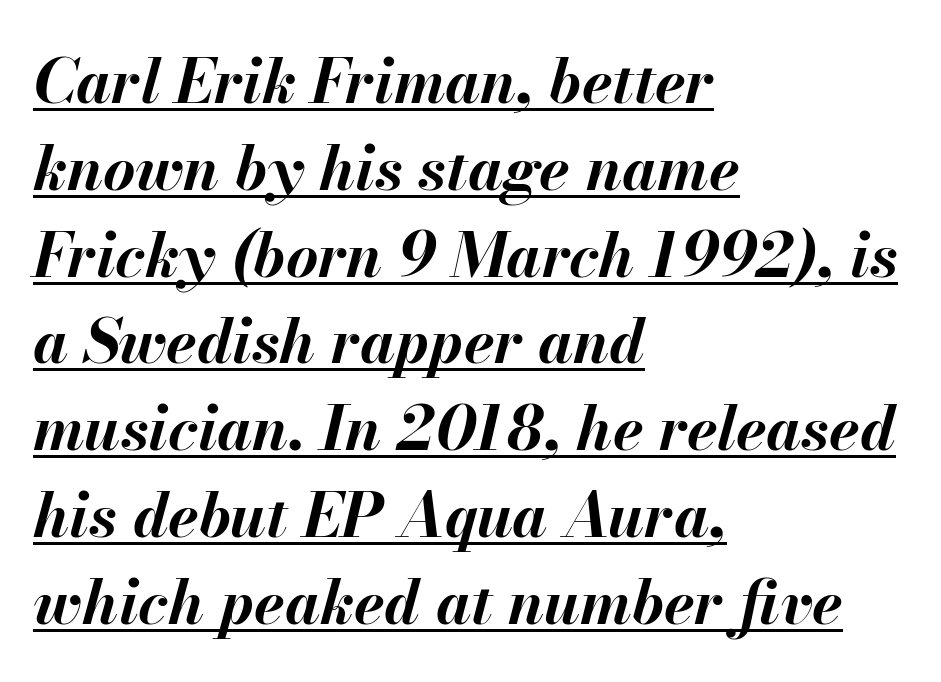
Q: Is the text bold? A: Yes.
Q: Is the text italic (slanted)? A: Yes, it leans right by about 13 degrees.
Q: Is the text underlined? A: Yes.
Q: How is the paragraph aligned? A: Left-aligned.
Q: Is the spacing between letters normal or unusually wide? A: Normal.
Q: Is the spacing between lines tight, normal or loose? A: Normal.
Q: Width (condensed, normal, or wide)? A: Normal.
Q: Stroke contrast? A: Medium.
Q: x-height? A: Small.
Q: Monospaced? A: No.
